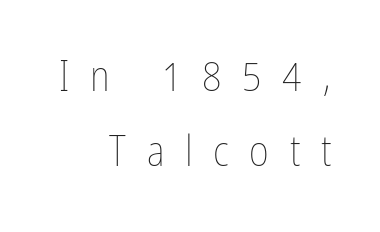
Q: Is the text bold? A: No.
Q: Is the text italic (slanted)? A: No, it is upright.
Q: Is the text underlined? A: No.
Q: How is the paragraph aligned? A: Right-aligned.
Q: Is the spacing between letters normal or unusually wide? A: Unusually wide.
Q: Width (condensed, normal, or wide)? A: Condensed.
Q: Stroke contrast? A: Low.
Q: x-height? A: Medium.
Q: Monospaced? A: No.
